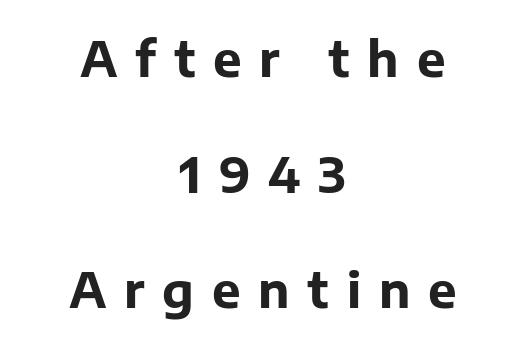
Varying glyph widths throughout — classic text-font behaviour. Nope, no serifs anywhere on these letters. Short and long lines alike share a common midpoint. The strip under each line holds only bare page. The glyphs have the mass of a bold cut.
